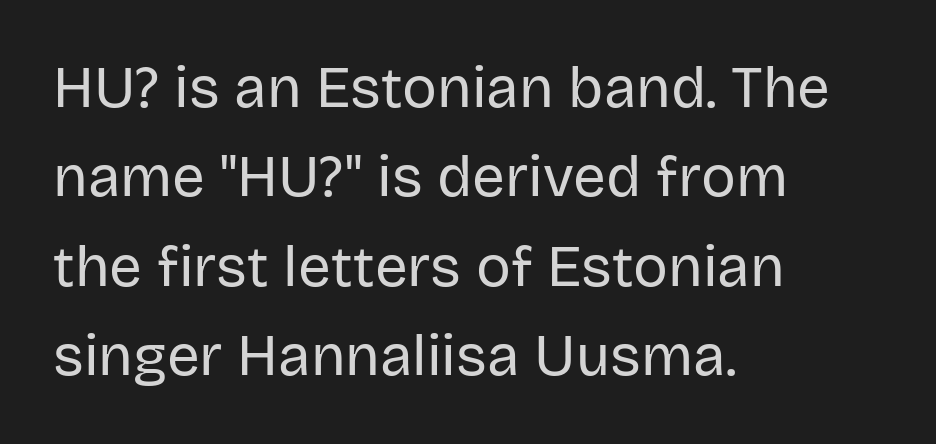
{"serif": "no", "italic": "no", "bold": "no", "weight": "regular", "width": "normal", "stroke_contrast": "low", "x_height": "large", "monospaced": "no", "underline": "no", "align": "left", "line_spacing": "normal", "line_spacing_ratio": 1.54, "letter_spacing": "normal", "letter_spacing_em": 0.0, "glyph_px": 58}
